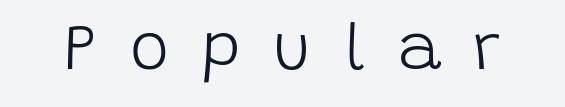
Q: Is the text bold? A: No.
Q: Is the text italic (slanted)? A: No, it is upright.
Q: Is the typeface a serif or a sans-serif typeface? A: Sans-serif.
Q: Is the text underlined? A: No.
Q: Is the spacing between letters normal or unusually wide? A: Unusually wide.
Q: Width (condensed, normal, or wide)? A: Normal.
Q: Stroke contrast? A: Low.
Q: x-height? A: Large.
Q: Monospaced? A: No.
